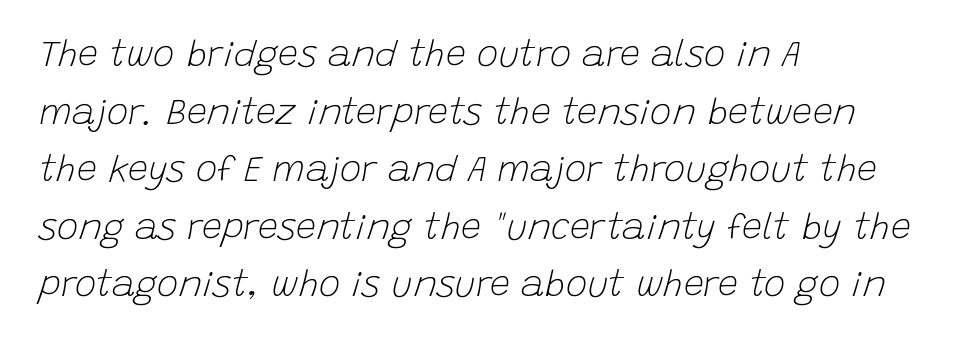
Q: Is the text bold? A: No.
Q: Is the text italic (slanted)? A: Yes, it leans right by about 15 degrees.
Q: Is the text underlined? A: No.
Q: How is the paragraph aligned? A: Left-aligned.
Q: Is the spacing between letters normal or unusually wide? A: Normal.
Q: Is the spacing between lines tight, normal or loose? A: Normal.
Q: Width (condensed, normal, or wide)? A: Normal.
Q: Stroke contrast? A: Low.
Q: x-height? A: Large.
Q: Monospaced? A: No.
